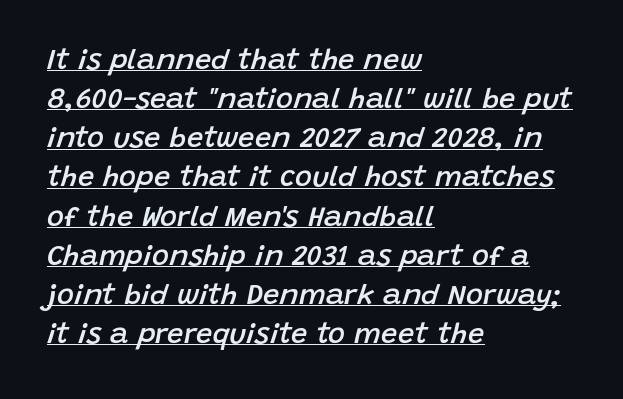
{"italic": "yes", "lean": "right", "slant_degrees": 15, "bold": "semi", "weight": "semibold", "width": "normal", "stroke_contrast": "low", "x_height": "large", "monospaced": "no", "underline": "yes", "align": "left", "line_spacing": "normal", "line_spacing_ratio": 1.35, "letter_spacing": "normal", "letter_spacing_em": 0.0, "glyph_px": 29}
